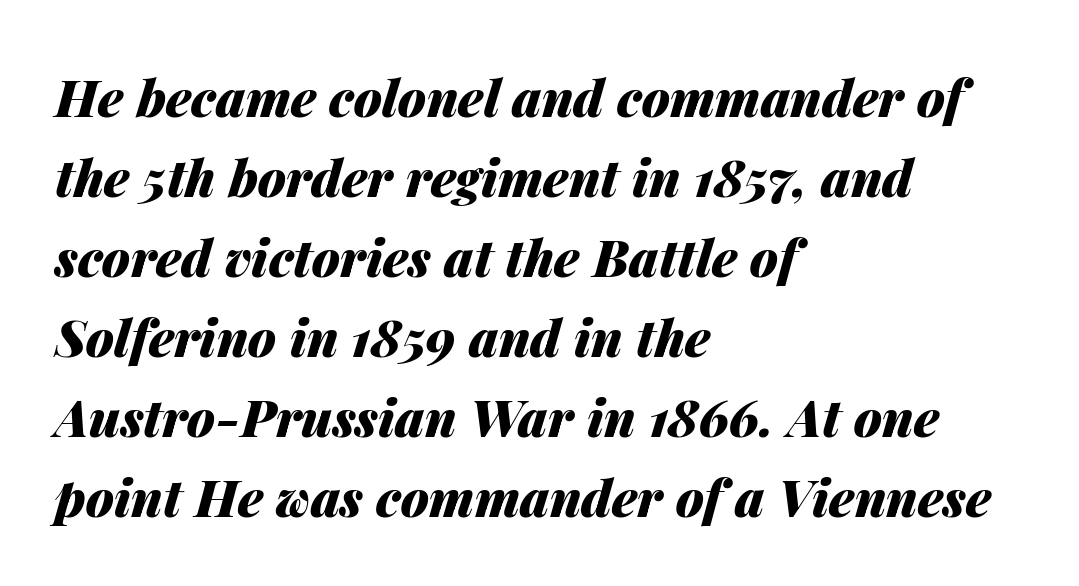
{"italic": "yes", "lean": "right", "slant_degrees": 14, "bold": "yes", "weight": "heavy", "width": "normal", "stroke_contrast": "medium", "x_height": "medium", "monospaced": "no", "underline": "no", "align": "left", "line_spacing": "normal", "line_spacing_ratio": 1.57, "letter_spacing": "normal", "letter_spacing_em": 0.0, "glyph_px": 51}
